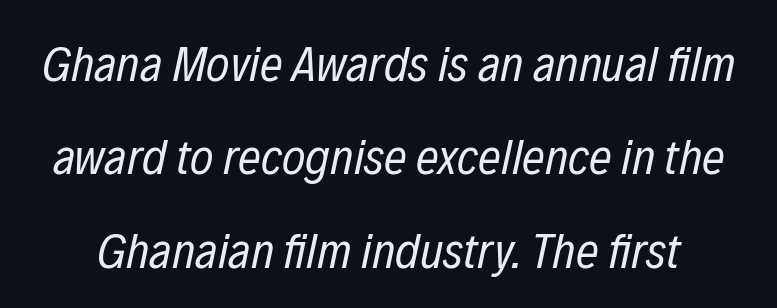
The image shows 50 px regular-weight, condensed type, italic (leaning right); set line spacing 1.87x, normal letter spacing, not underlined; low stroke contrast and a medium x-height.
